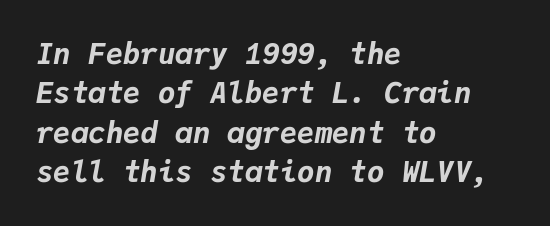
Q: Is the text bold? A: Yes.
Q: Is the text italic (slanted)? A: Yes, it leans right by about 9 degrees.
Q: Is the text underlined? A: No.
Q: How is the paragraph aligned? A: Left-aligned.
Q: Is the spacing between letters normal or unusually wide? A: Normal.
Q: Is the spacing between lines tight, normal or loose? A: Normal.
Q: Width (condensed, normal, or wide)? A: Normal.
Q: Stroke contrast? A: Low.
Q: x-height? A: Medium.
Q: Monospaced? A: Yes.
